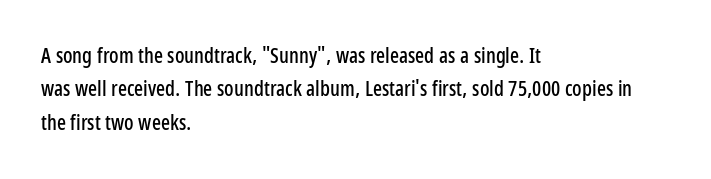
Q: Is the text italic (slanted)? A: No, it is upright.
Q: Is the text underlined? A: No.
Q: How is the paragraph aligned? A: Left-aligned.
Q: Is the spacing between letters normal or unusually wide? A: Normal.
Q: Is the spacing between lines tight, normal or loose? A: Normal.
